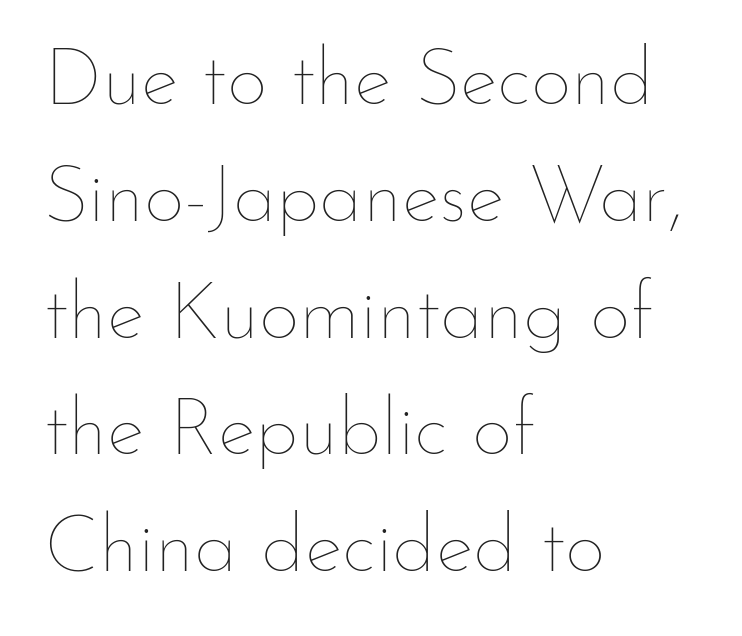
Q: Is the text bold? A: No.
Q: Is the text italic (slanted)? A: No, it is upright.
Q: Is the text underlined? A: No.
Q: How is the paragraph aligned? A: Left-aligned.
Q: Is the spacing between letters normal or unusually wide? A: Normal.
Q: Is the spacing between lines tight, normal or loose? A: Normal.
Q: Width (condensed, normal, or wide)? A: Normal.
Q: Stroke contrast? A: Low.
Q: x-height? A: Small.
Q: Monospaced? A: No.
